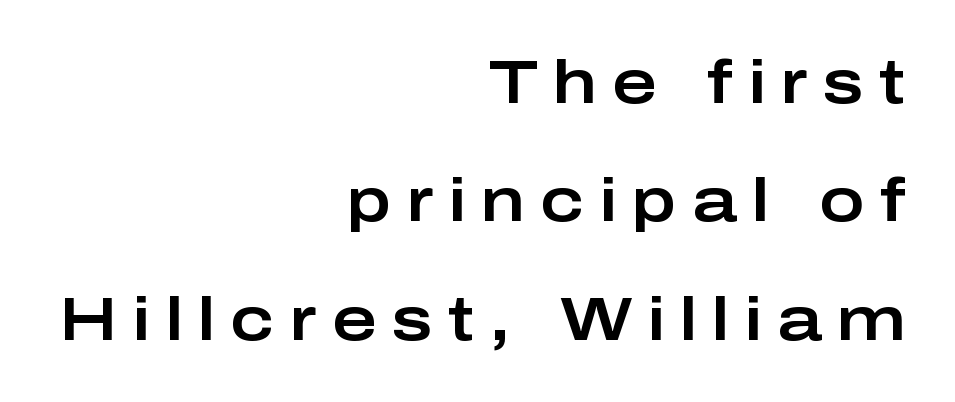
{"serif": "no", "italic": "no", "width": "wide", "stroke_contrast": "low", "x_height": "medium", "monospaced": "no", "underline": "no", "align": "right", "line_spacing": "loose", "line_spacing_ratio": 1.94, "letter_spacing": "wide", "letter_spacing_em": 0.25, "glyph_px": 61}
